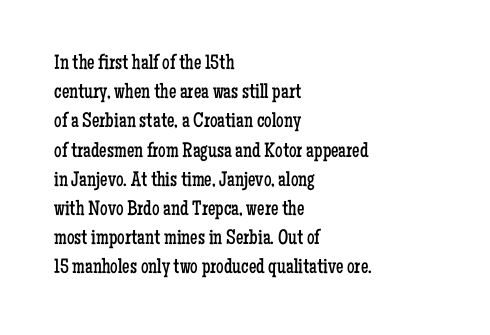
The image shows 21 px text type, upright; set left-aligned, normal line spacing (1.39x), normal letter spacing, not underlined.
